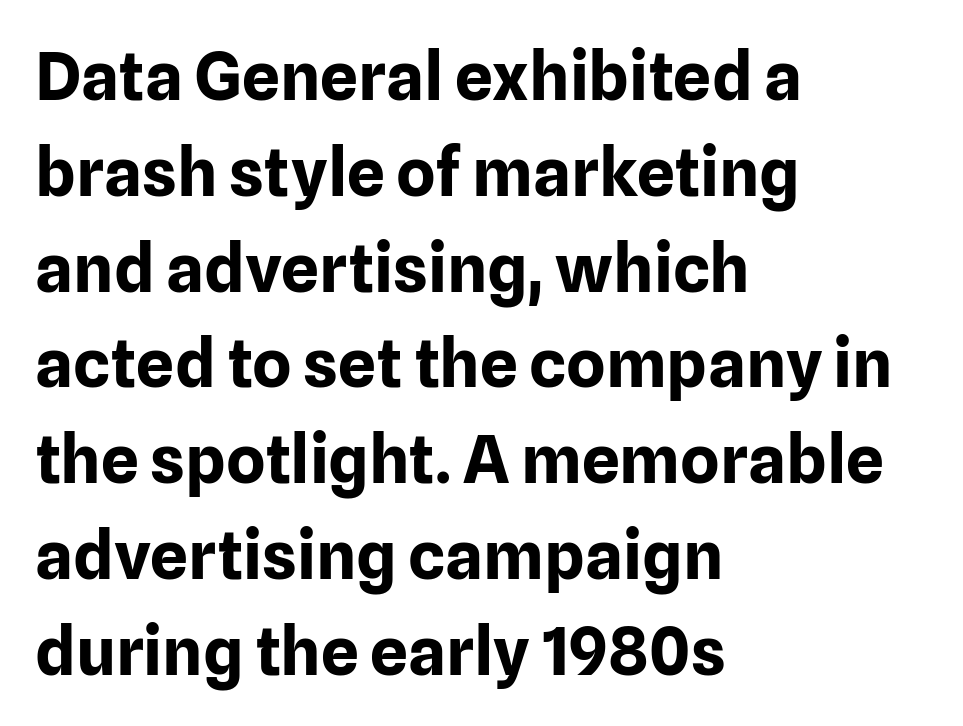
Q: Is the text bold? A: Yes.
Q: Is the text italic (slanted)? A: No, it is upright.
Q: Is the typeface a serif or a sans-serif typeface? A: Sans-serif.
Q: Is the text underlined? A: No.
Q: How is the paragraph aligned? A: Left-aligned.
Q: Is the spacing between letters normal or unusually wide? A: Normal.
Q: Is the spacing between lines tight, normal or loose? A: Normal.
Q: Width (condensed, normal, or wide)? A: Normal.
Q: Stroke contrast? A: Low.
Q: x-height? A: Medium.
Q: Monospaced? A: No.
